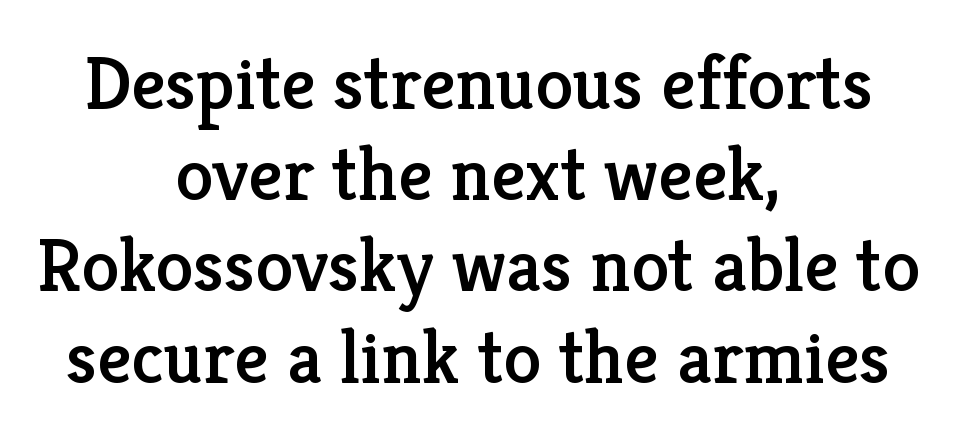
Q: Is the text italic (slanted)? A: No, it is upright.
Q: Is the typeface a serif or a sans-serif typeface? A: Serif.
Q: Is the text underlined? A: No.
Q: How is the paragraph aligned? A: Centered.
Q: Is the spacing between letters normal or unusually wide? A: Normal.
Q: Width (condensed, normal, or wide)? A: Normal.
Q: Stroke contrast? A: Low.
Q: x-height? A: Medium.
Q: Monospaced? A: No.
